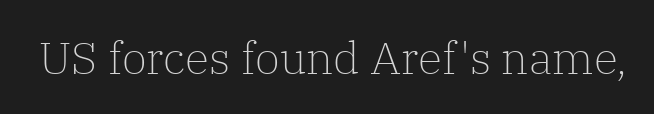
Q: Is the text bold? A: No.
Q: Is the text italic (slanted)? A: No, it is upright.
Q: Is the typeface a serif or a sans-serif typeface? A: Serif.
Q: Is the text underlined? A: No.
Q: Is the spacing between letters normal or unusually wide? A: Normal.
Q: Width (condensed, normal, or wide)? A: Normal.
Q: Stroke contrast? A: Low.
Q: x-height? A: Medium.
Q: Monospaced? A: No.
